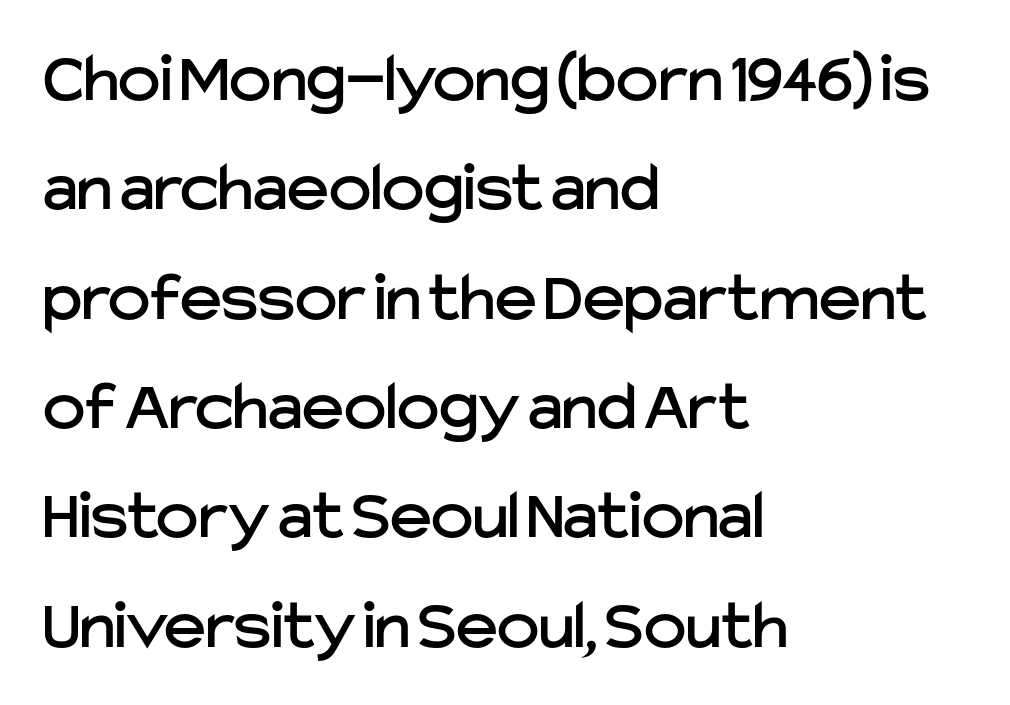
Q: Is the text italic (slanted)? A: No, it is upright.
Q: Is the typeface a serif or a sans-serif typeface? A: Sans-serif.
Q: Is the text underlined? A: No.
Q: How is the paragraph aligned? A: Left-aligned.
Q: Is the spacing between letters normal or unusually wide? A: Normal.
Q: Is the spacing between lines tight, normal or loose? A: Normal.
Q: Width (condensed, normal, or wide)? A: Normal.
Q: Stroke contrast? A: Low.
Q: x-height? A: Medium.
Q: Monospaced? A: No.
